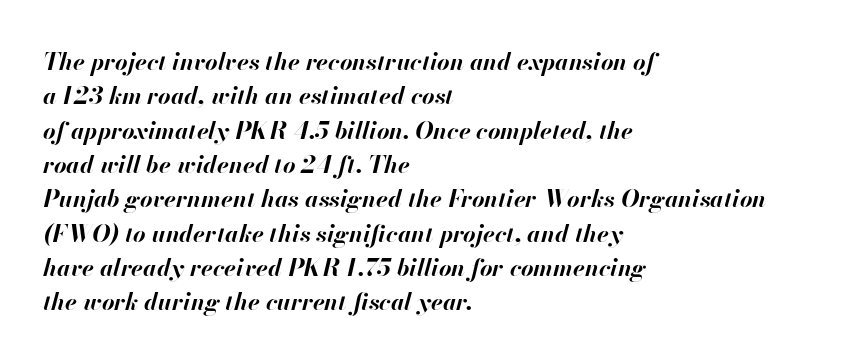
Caption: standard tracking, unaltered. Does the weight exceed regular? Yes, all the way to bold. It's the slanting kind of type. Notice how the passage keeps a crisp vertical edge on the left only. Vertical spacing — default.
